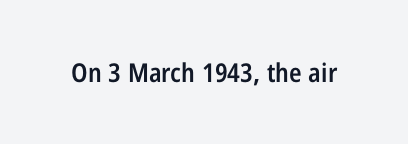
Ascenders rise straight up at ninety degrees. The typesetting leans somewhat heavy: a semibold. Observe the ordinary spacing: letters are neighbours, not strangers. Only glyphs here, with clear space below each row.
